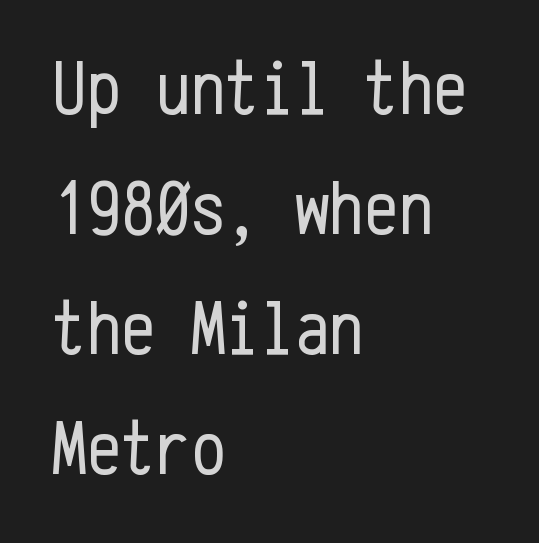
The image shows 77 px regular-weight, condensed sans-serif type, upright, monospaced; set left-aligned, normal line spacing (1.56x), normal letter spacing, not underlined; low stroke contrast and a medium x-height.
